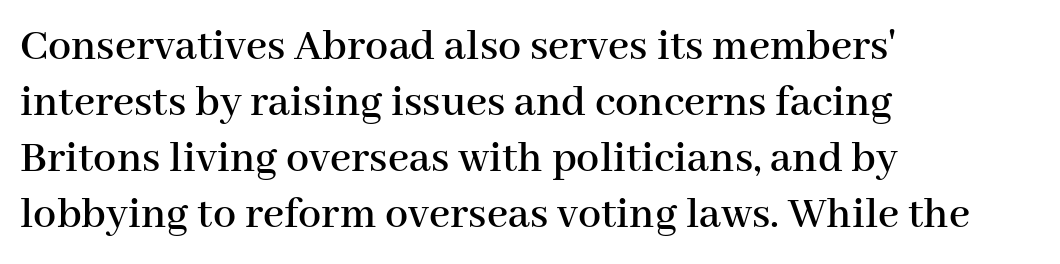
{"serif": "yes", "italic": "no", "width": "normal", "stroke_contrast": "high", "x_height": "medium", "monospaced": "no", "underline": "no", "align": "left", "line_spacing_ratio": 1.22, "letter_spacing": "normal", "letter_spacing_em": 0.0, "glyph_px": 46}
